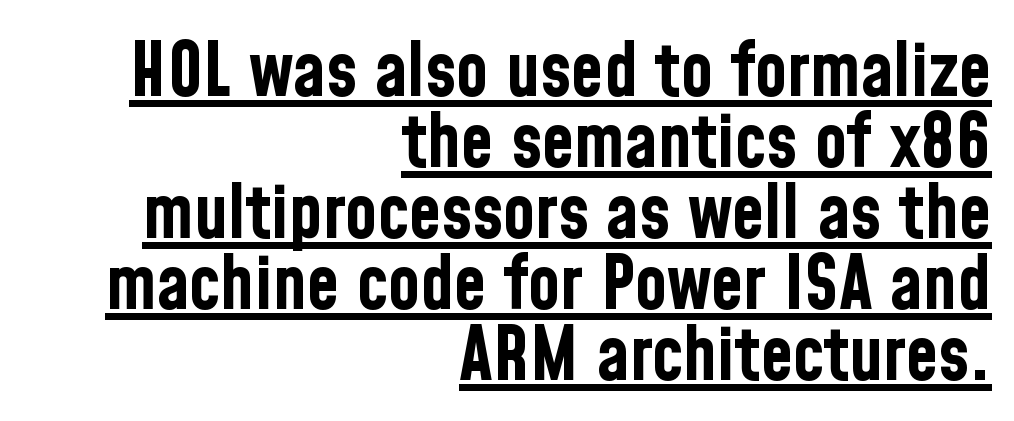
Q: Is the text bold? A: Yes.
Q: Is the text italic (slanted)? A: No, it is upright.
Q: Is the typeface a serif or a sans-serif typeface? A: Sans-serif.
Q: Is the text underlined? A: Yes.
Q: How is the paragraph aligned? A: Right-aligned.
Q: Is the spacing between letters normal or unusually wide? A: Normal.
Q: Is the spacing between lines tight, normal or loose? A: Tight.
Q: Width (condensed, normal, or wide)? A: Condensed.
Q: Stroke contrast? A: Low.
Q: x-height? A: Medium.
Q: Monospaced? A: No.
